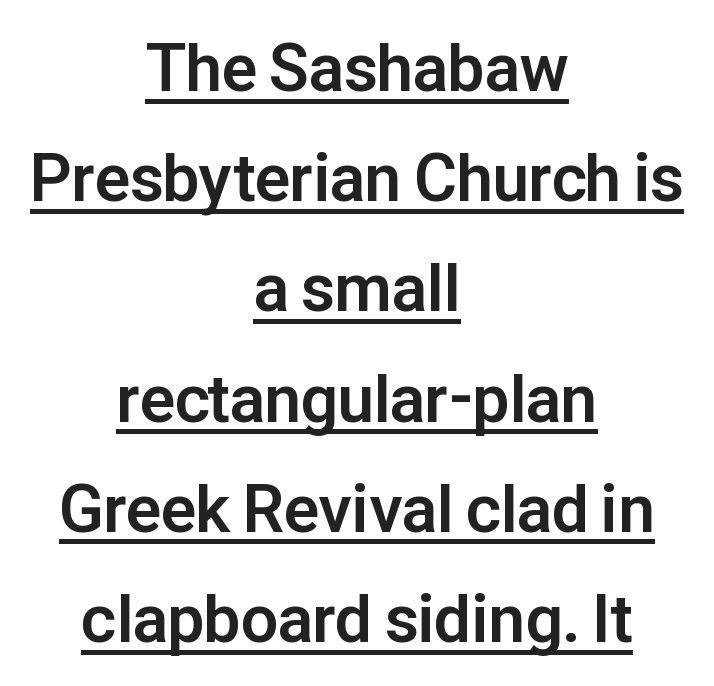
Q: Is the text bold? A: Yes.
Q: Is the text italic (slanted)? A: No, it is upright.
Q: Is the typeface a serif or a sans-serif typeface? A: Sans-serif.
Q: Is the text underlined? A: Yes.
Q: How is the paragraph aligned? A: Centered.
Q: Is the spacing between letters normal or unusually wide? A: Normal.
Q: Is the spacing between lines tight, normal or loose? A: Normal.
Q: Width (condensed, normal, or wide)? A: Normal.
Q: Stroke contrast? A: Low.
Q: x-height? A: Medium.
Q: Monospaced? A: No.
